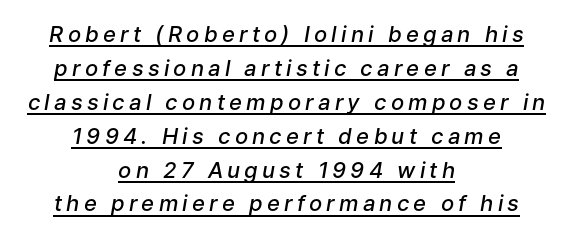
The image shows 22 px text type, italic (leaning right); set centered, normal line spacing (1.54x), underlined.
